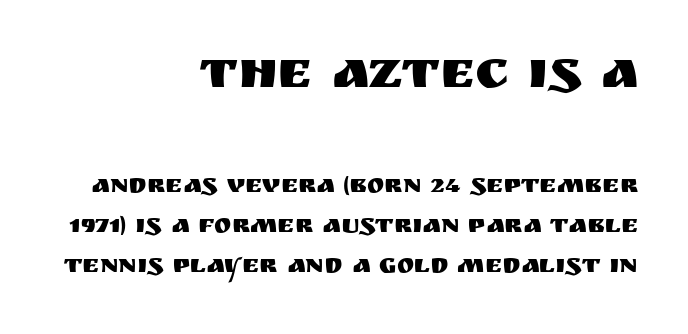
{"serif": "no", "italic": "no", "width": "normal", "stroke_contrast": "medium", "x_height": "large", "monospaced": "no", "underline": "no", "align": "right", "line_spacing": "normal", "line_spacing_ratio": 1.54, "letter_spacing": "normal", "letter_spacing_em": 0.0, "larger_block": "first", "size_ratio": 2.04, "glyph_px": 53}
